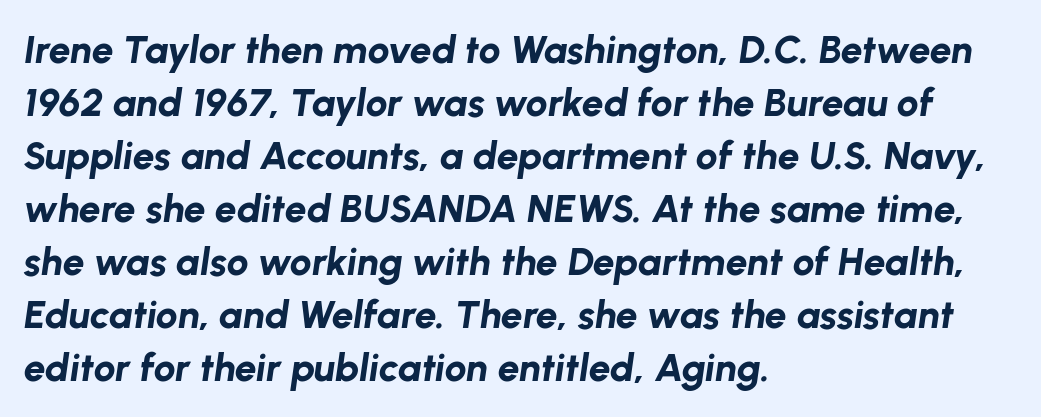
The image shows 39 px bold type, italic (leaning right); set left-aligned, normal line spacing (1.36x), normal letter spacing, not underlined; low stroke contrast and a medium x-height.
